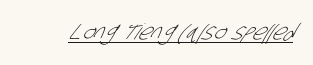
{"bold": "no", "underline": "yes", "letter_spacing": "normal", "letter_spacing_em": 0.0, "glyph_px": 22}
